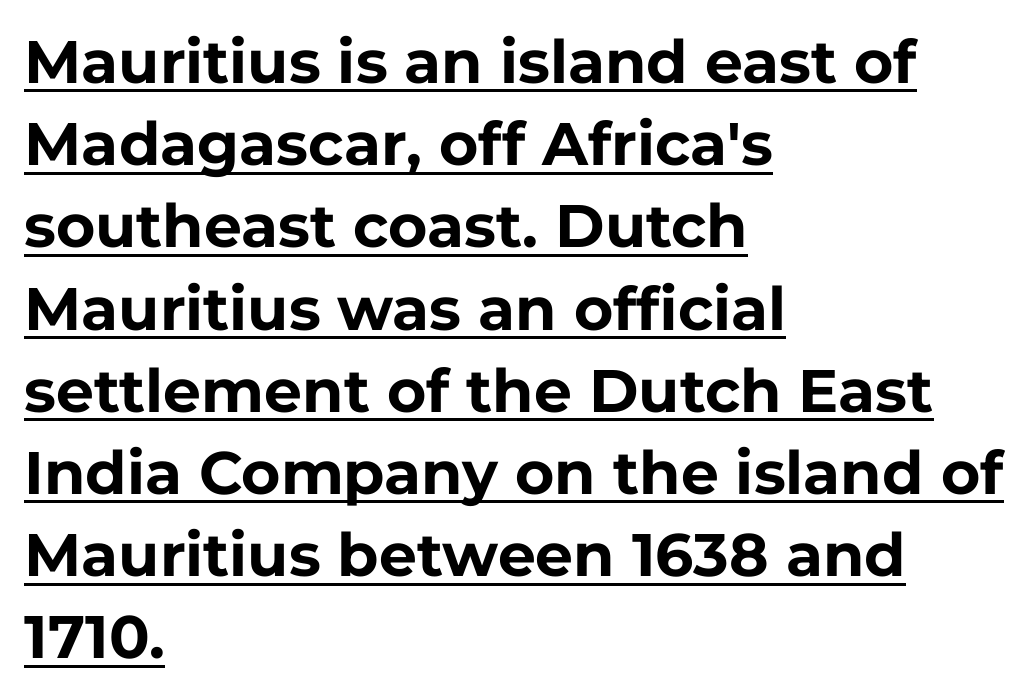
Q: Is the text bold? A: Yes.
Q: Is the text italic (slanted)? A: No, it is upright.
Q: Is the typeface a serif or a sans-serif typeface? A: Sans-serif.
Q: Is the text underlined? A: Yes.
Q: How is the paragraph aligned? A: Left-aligned.
Q: Is the spacing between letters normal or unusually wide? A: Normal.
Q: Is the spacing between lines tight, normal or loose? A: Normal.
Q: Width (condensed, normal, or wide)? A: Normal.
Q: Stroke contrast? A: Low.
Q: x-height? A: Medium.
Q: Monospaced? A: No.
